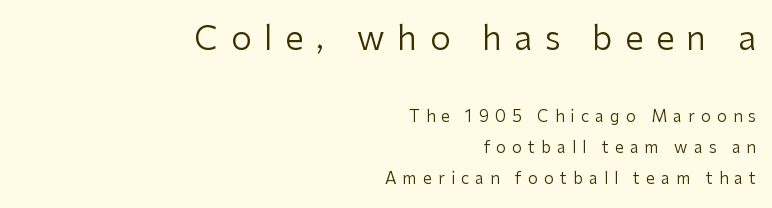
Q: Is the text bold? A: No.
Q: Is the text italic (slanted)? A: No, it is upright.
Q: Is the typeface a serif or a sans-serif typeface? A: Sans-serif.
Q: Is the text underlined? A: No.
Q: How is the paragraph aligned? A: Right-aligned.
Q: Is the spacing between letters normal or unusually wide? A: Unusually wide.
Q: Is the spacing between lines tight, normal or loose? A: Loose.
Q: Which block of text is set in a larger size, the first (top) or the second (bottom)? A: The first (top) one.
Q: Width (condensed, normal, or wide)? A: Normal.
Q: Stroke contrast? A: Low.
Q: x-height? A: Medium.
Q: Monospaced? A: No.
